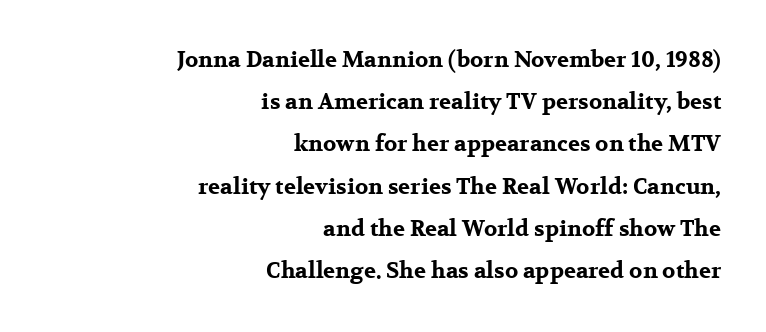
The image shows 22 px bold type, upright; set right-aligned, loose line spacing (1.92x), normal letter spacing, not underlined.
